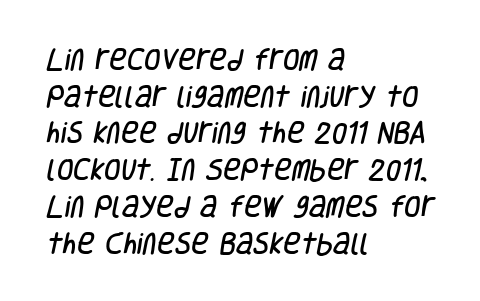
{"underline": "no", "align": "left", "line_spacing": "normal", "line_spacing_ratio": 1.53, "letter_spacing": "normal", "letter_spacing_em": 0.0, "glyph_px": 24}
